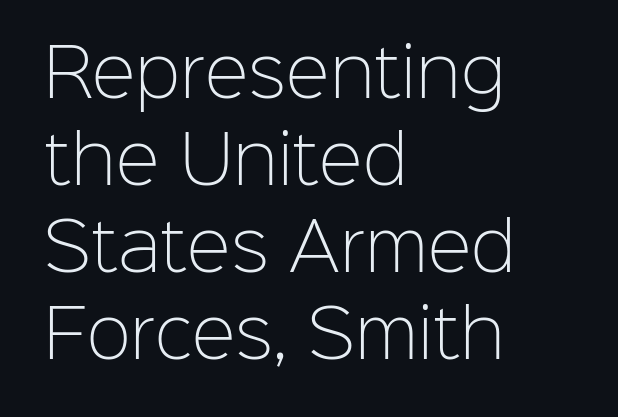
The image shows 66 px light sans-serif type, upright; set left-aligned, normal line spacing (1.32x), normal letter spacing, not underlined; low stroke contrast and a medium x-height.
